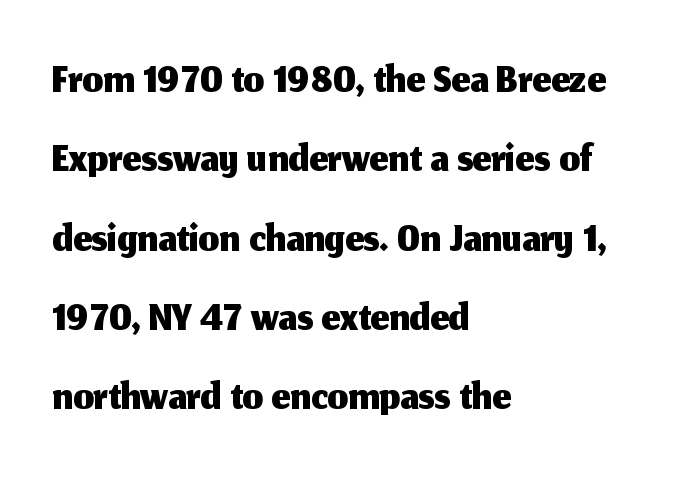
{"serif": "no", "italic": "no", "width": "normal", "stroke_contrast": "medium", "x_height": "medium", "monospaced": "no", "underline": "no", "align": "left", "line_spacing_ratio": 1.22, "letter_spacing": "normal", "letter_spacing_em": 0.0, "glyph_px": 65}
